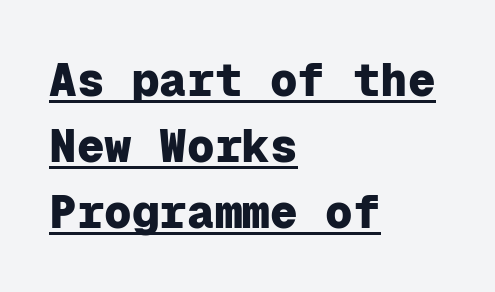
{"serif": "no", "italic": "no", "bold": "yes", "weight": "heavy", "width": "normal", "stroke_contrast": "low", "x_height": "medium", "monospaced": "yes", "underline": "yes", "align": "left", "line_spacing": "normal", "line_spacing_ratio": 1.44, "letter_spacing": "normal", "letter_spacing_em": 0.0, "glyph_px": 46}
